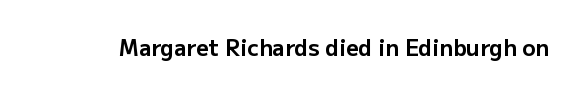
{"italic": "no", "bold": "yes", "underline": "no", "letter_spacing": "normal", "letter_spacing_em": 0.0, "glyph_px": 22}
